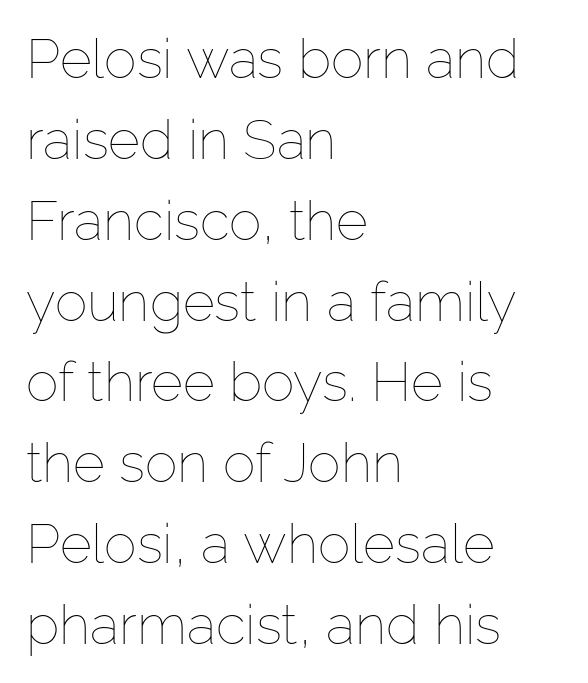
{"italic": "no", "bold": "no", "weight": "thin", "width": "normal", "stroke_contrast": "low", "x_height": "medium", "monospaced": "no", "underline": "no", "align": "left", "line_spacing": "normal", "line_spacing_ratio": 1.47, "letter_spacing": "normal", "letter_spacing_em": 0.0, "glyph_px": 55}
